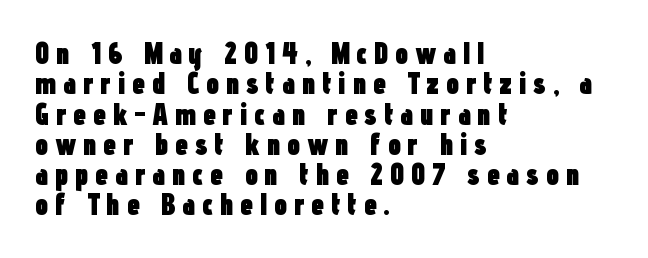
The image shows 30 px heavy, condensed sans-serif type, upright; set left-aligned, tight line spacing (1.01x), unusually wide letter spacing (+0.21 em), not underlined; low stroke contrast and a medium x-height.
